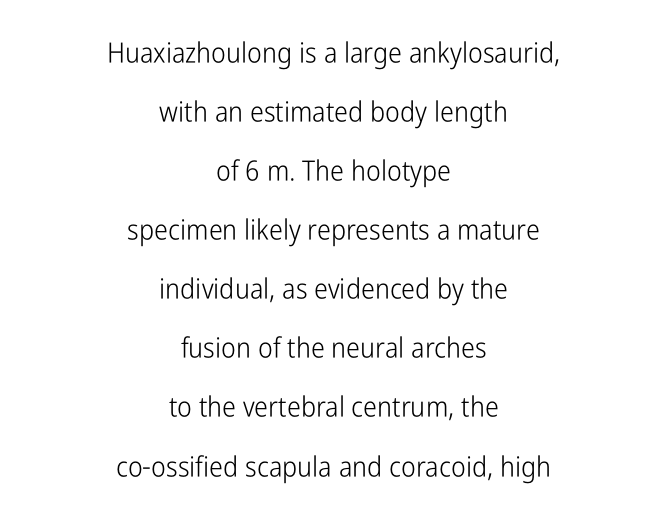
Q: Is the text bold? A: No.
Q: Is the text italic (slanted)? A: No, it is upright.
Q: Is the typeface a serif or a sans-serif typeface? A: Sans-serif.
Q: Is the text underlined? A: No.
Q: How is the paragraph aligned? A: Centered.
Q: Is the spacing between letters normal or unusually wide? A: Normal.
Q: Is the spacing between lines tight, normal or loose? A: Loose.
Q: Width (condensed, normal, or wide)? A: Condensed.
Q: Stroke contrast? A: Low.
Q: x-height? A: Medium.
Q: Monospaced? A: No.
